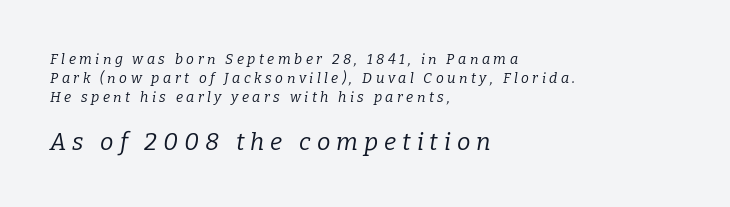
The rendering enlarges the type as you move from the upper chunk to the lower. Glyph-to-glyph distance is far greater than everyday printed text. Any mark beneath the type? The region is blank. Is this a heavy cut? Hardly; it is regular or lighter. Caption: multi-line text, flush left, ragged right.
